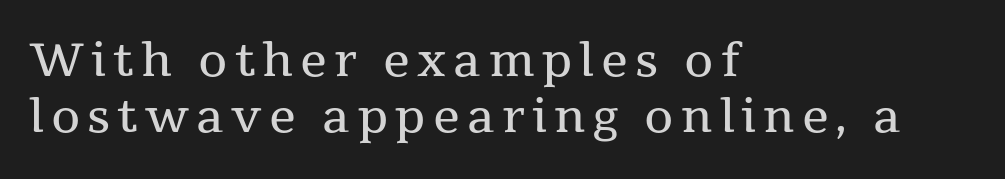
{"serif": "yes", "italic": "no", "bold": "no", "weight": "regular", "width": "normal", "stroke_contrast": "medium", "x_height": "medium", "monospaced": "no", "underline": "no", "align": "left", "line_spacing_ratio": 1.2, "glyph_px": 47}
